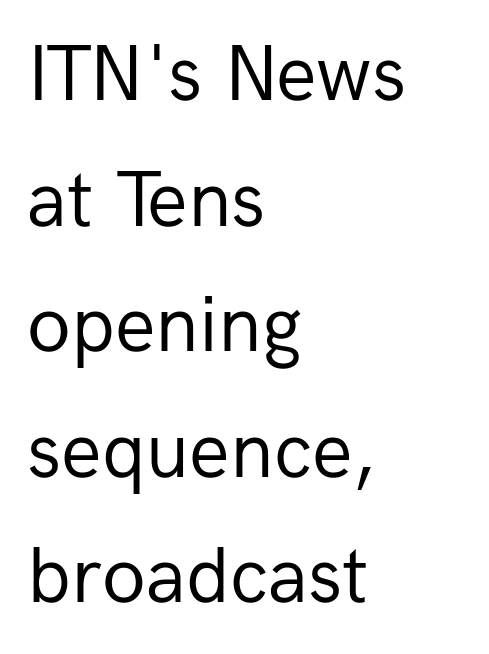
Q: Is the text bold? A: No.
Q: Is the text italic (slanted)? A: No, it is upright.
Q: Is the typeface a serif or a sans-serif typeface? A: Sans-serif.
Q: Is the text underlined? A: No.
Q: How is the paragraph aligned? A: Left-aligned.
Q: Is the spacing between letters normal or unusually wide? A: Normal.
Q: Is the spacing between lines tight, normal or loose? A: Normal.
Q: Width (condensed, normal, or wide)? A: Normal.
Q: Stroke contrast? A: Low.
Q: x-height? A: Medium.
Q: Monospaced? A: No.
